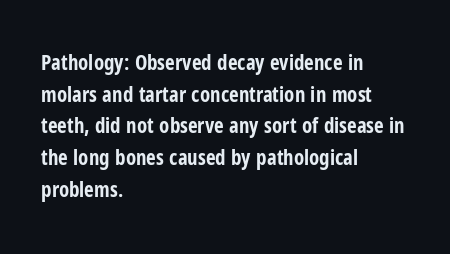
The image shows 21 px bold type, upright; set left-aligned, normal line spacing (1.51x), normal letter spacing, not underlined.
